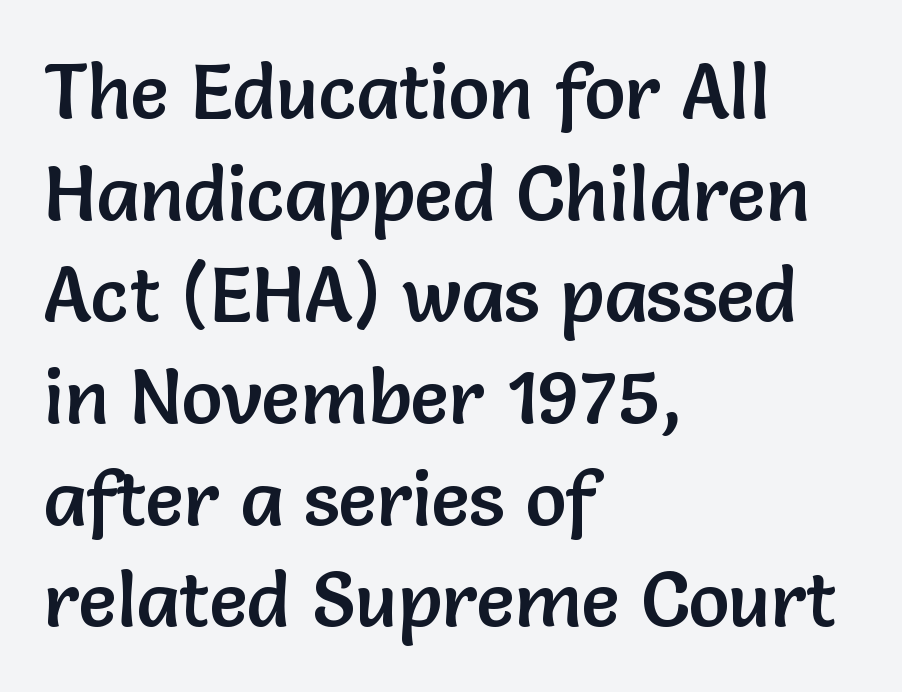
Q: Is the text italic (slanted)? A: No, it is upright.
Q: Is the typeface a serif or a sans-serif typeface? A: Sans-serif.
Q: Is the text underlined? A: No.
Q: How is the paragraph aligned? A: Left-aligned.
Q: Is the spacing between letters normal or unusually wide? A: Normal.
Q: Is the spacing between lines tight, normal or loose? A: Normal.
Q: Width (condensed, normal, or wide)? A: Normal.
Q: Stroke contrast? A: Low.
Q: x-height? A: Medium.
Q: Monospaced? A: No.
